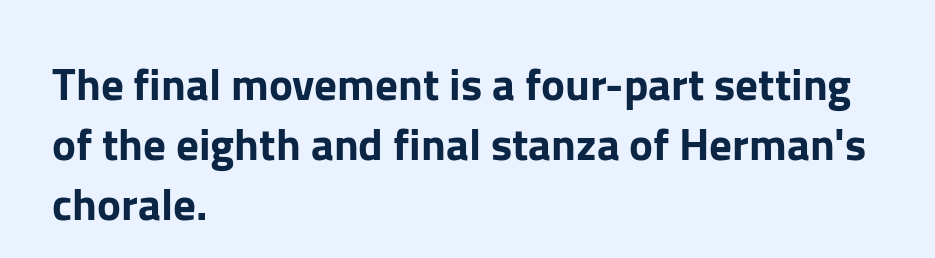
The image shows 45 px sans-serif type, upright; set left-aligned, normal line spacing (1.33x), normal letter spacing, not underlined; low stroke contrast and a medium x-height.
